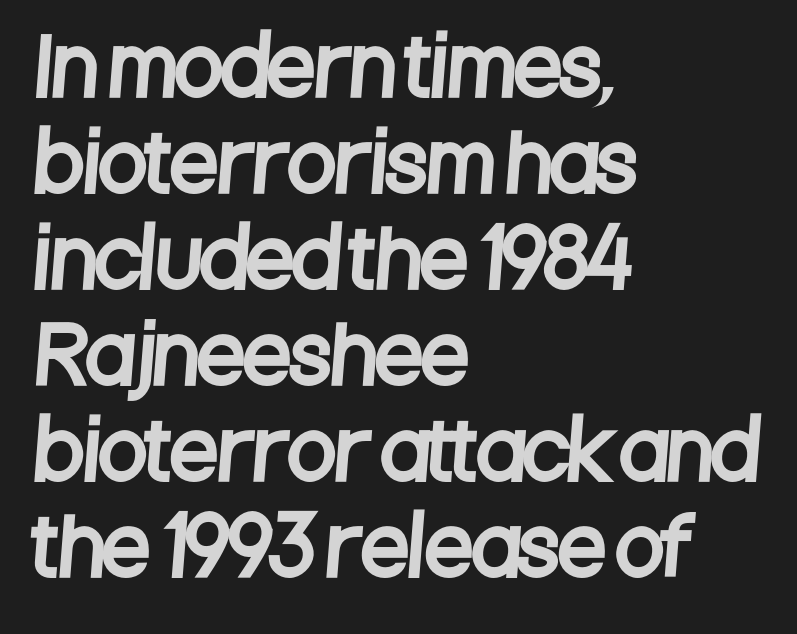
Q: Is the typeface a serif or a sans-serif typeface? A: Sans-serif.
Q: Is the text underlined? A: No.
Q: How is the paragraph aligned? A: Left-aligned.
Q: Is the spacing between letters normal or unusually wide? A: Normal.
Q: Width (condensed, normal, or wide)? A: Condensed.
Q: Stroke contrast? A: Low.
Q: x-height? A: Large.
Q: Monospaced? A: No.
